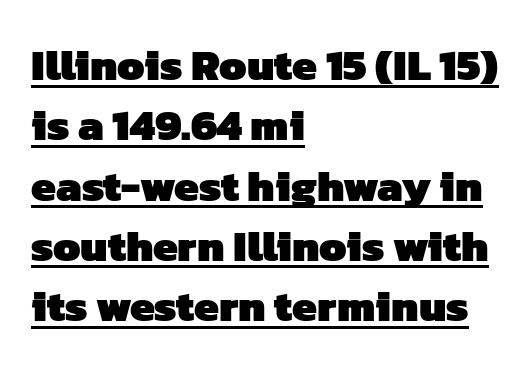
{"serif": "no", "bold": "yes", "weight": "heavy", "width": "normal", "stroke_contrast": "low", "x_height": "medium", "monospaced": "no", "underline": "yes", "align": "left", "line_spacing": "normal", "line_spacing_ratio": 1.37, "letter_spacing": "normal", "letter_spacing_em": 0.0, "glyph_px": 44}
